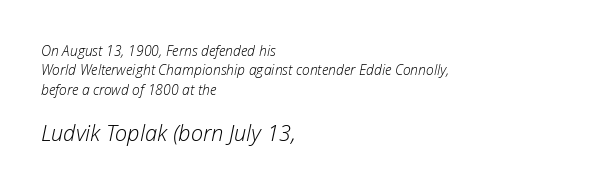
Q: Is the text bold? A: No.
Q: Is the text italic (slanted)? A: Yes, it leans right by about 12 degrees.
Q: Is the text underlined? A: No.
Q: How is the paragraph aligned? A: Left-aligned.
Q: Is the spacing between letters normal or unusually wide? A: Normal.
Q: Is the spacing between lines tight, normal or loose? A: Normal.
Q: Which block of text is set in a larger size, the first (top) or the second (bottom)? A: The second (bottom) one.
